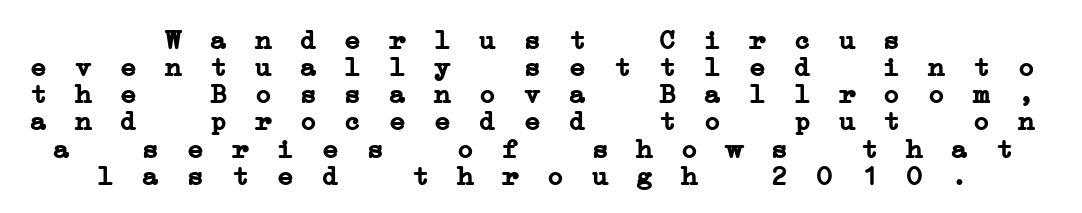
The tracking reads as deliberately expanded to a designer's eye. One-word summary of the alignment: center. The glyphs are unaccompanied by any horizontal stroke below them. The face used here has the dense, thick strokes of a bold.
